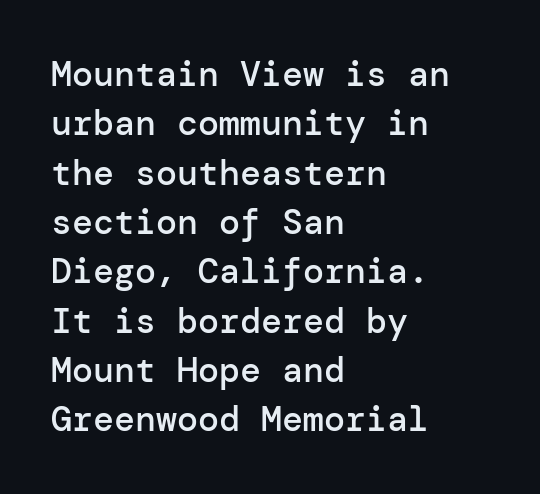
The image shows 35 px semibold sans-serif type, upright; set left-aligned, normal line spacing (1.41x), normal letter spacing, not underlined; low stroke contrast and a medium x-height.
